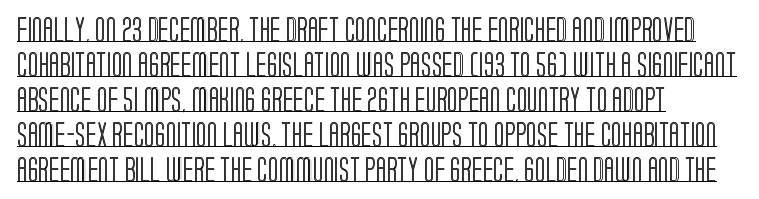
Q: Is the text italic (slanted)? A: No, it is upright.
Q: Is the text underlined? A: Yes.
Q: How is the paragraph aligned? A: Left-aligned.
Q: Is the spacing between letters normal or unusually wide? A: Normal.
Q: Is the spacing between lines tight, normal or loose? A: Normal.
